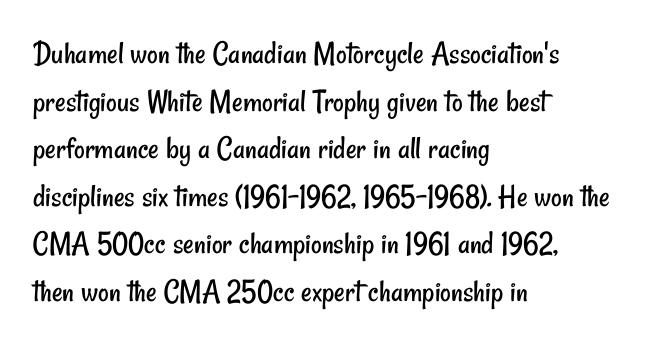
The image shows 33 px regular-weight, condensed sans-serif type; set left-aligned, normal line spacing (1.44x), normal letter spacing, not underlined; low stroke contrast and a small x-height.
